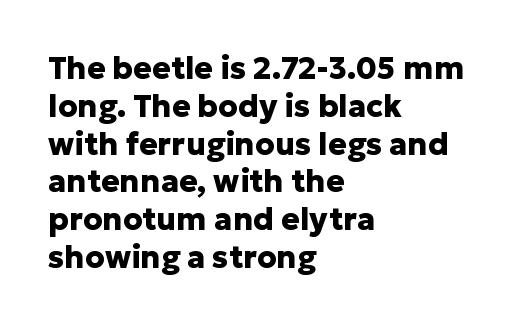
{"serif": "no", "italic": "no", "bold": "yes", "weight": "heavy", "width": "normal", "stroke_contrast": "low", "x_height": "medium", "monospaced": "no", "underline": "no", "align": "left", "line_spacing_ratio": 1.22, "letter_spacing": "normal", "letter_spacing_em": 0.0, "glyph_px": 31}
